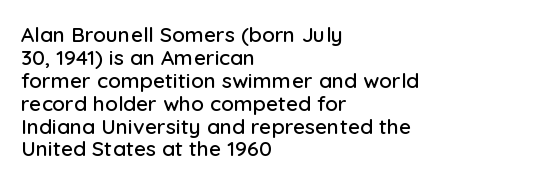
{"italic": "no", "underline": "no", "align": "left", "line_spacing": "tight", "line_spacing_ratio": 1.09, "letter_spacing": "normal", "letter_spacing_em": 0.0, "glyph_px": 21}
